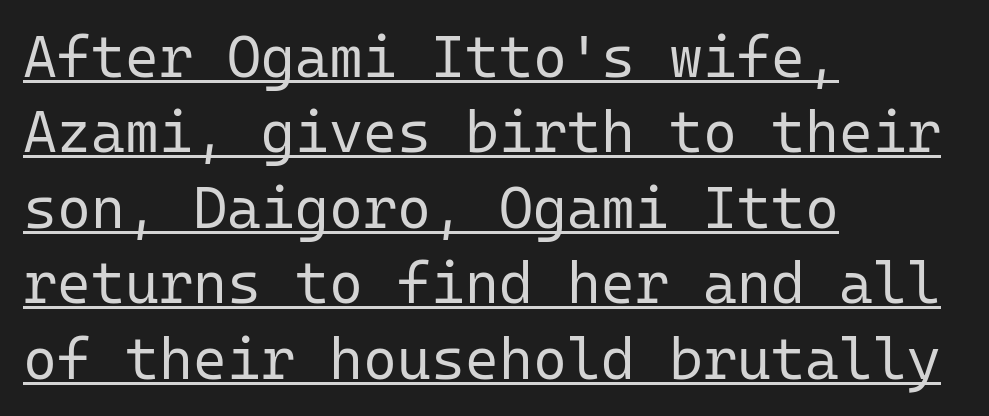
{"serif": "no", "italic": "no", "bold": "no", "weight": "regular", "width": "normal", "stroke_contrast": "low", "x_height": "medium", "monospaced": "yes", "underline": "yes", "align": "left", "line_spacing": "normal", "line_spacing_ratio": 1.3, "letter_spacing": "normal", "letter_spacing_em": 0.0, "glyph_px": 58}
